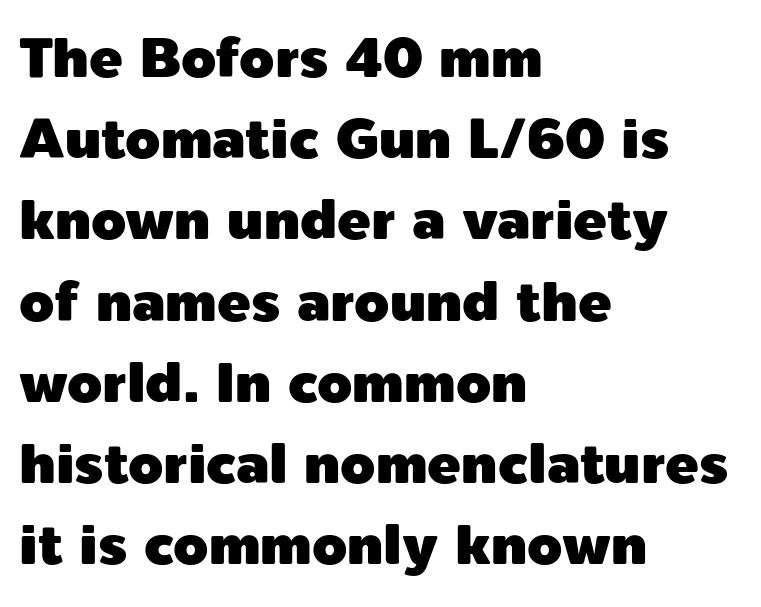
The image shows 56 px sans-serif type, upright; set left-aligned, normal line spacing (1.45x), normal letter spacing, not underlined; a medium x-height.
